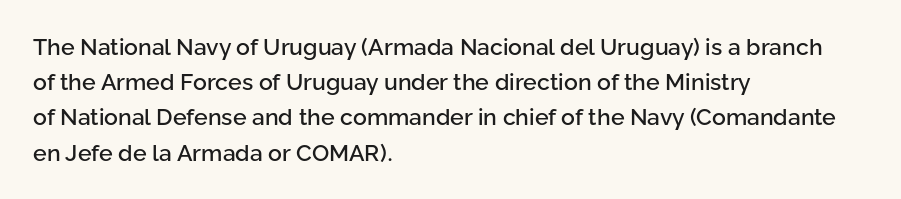
{"italic": "no", "underline": "no", "align": "left", "line_spacing": "normal", "line_spacing_ratio": 1.53, "letter_spacing": "normal", "letter_spacing_em": 0.0, "glyph_px": 23}
